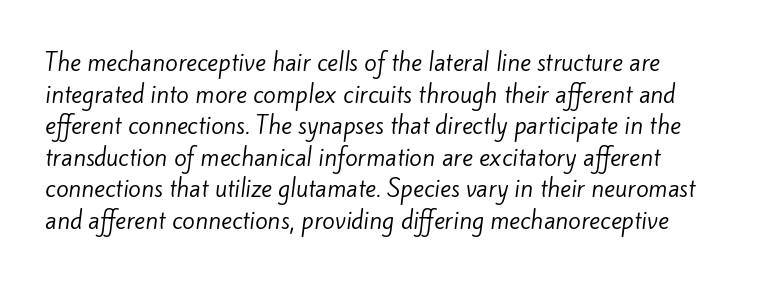
The image shows 23 px text type; set left-aligned, normal line spacing (1.37x), normal letter spacing, not underlined.
